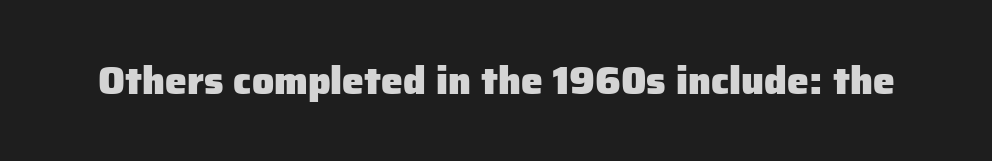
Q: Is the text bold? A: Yes.
Q: Is the text italic (slanted)? A: No, it is upright.
Q: Is the typeface a serif or a sans-serif typeface? A: Sans-serif.
Q: Is the text underlined? A: No.
Q: Is the spacing between letters normal or unusually wide? A: Normal.
Q: Width (condensed, normal, or wide)? A: Normal.
Q: Stroke contrast? A: Low.
Q: x-height? A: Medium.
Q: Monospaced? A: No.
